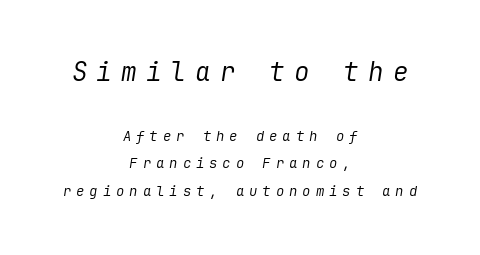
The image shows 26 px text type, italic (leaning right); set centered, loose line spacing (1.96x), unusually wide letter spacing (+0.35 em), not underlined; the first (top) block is 1.86x larger.
